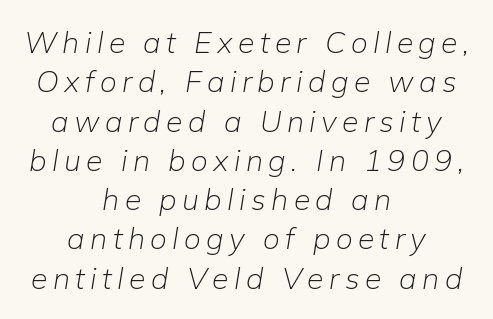
{"italic": "yes", "lean": "right", "slant_degrees": 9, "bold": "no", "weight": "light", "width": "normal", "stroke_contrast": "low", "x_height": "medium", "monospaced": "no", "underline": "no", "align": "center", "line_spacing": "normal", "line_spacing_ratio": 1.31, "glyph_px": 30}
